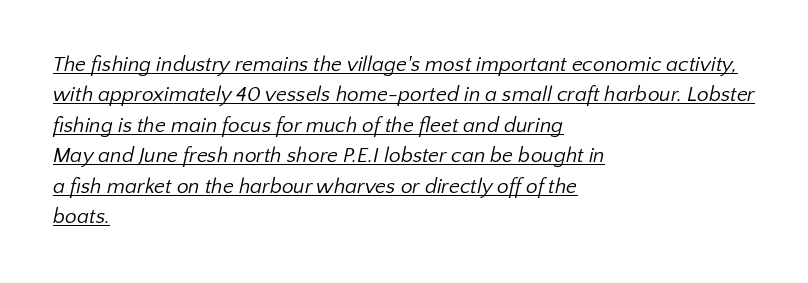
{"bold": "no", "underline": "yes", "align": "left", "line_spacing": "normal", "line_spacing_ratio": 1.45, "letter_spacing": "normal", "letter_spacing_em": 0.0, "glyph_px": 21}
